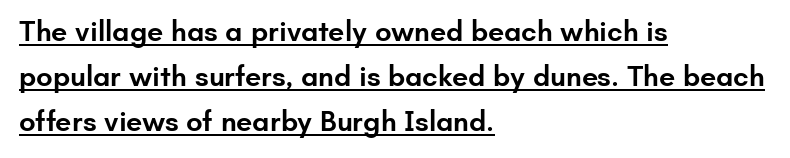
The image shows 29 px semibold sans-serif type, upright; set left-aligned, normal line spacing (1.55x), normal letter spacing, underlined; low stroke contrast and a small x-height.
